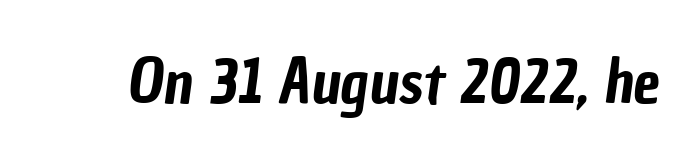
{"serif": "no", "width": "condensed", "stroke_contrast": "low", "x_height": "medium", "monospaced": "no", "underline": "no", "letter_spacing": "normal", "letter_spacing_em": 0.0, "glyph_px": 60}
